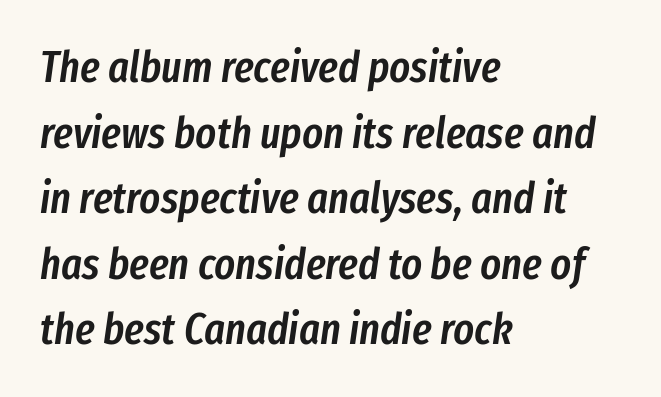
{"italic": "yes", "lean": "right", "slant_degrees": 8, "bold": "semi", "weight": "semibold", "width": "condensed", "stroke_contrast": "low", "x_height": "medium", "monospaced": "no", "underline": "no", "align": "left", "line_spacing": "normal", "line_spacing_ratio": 1.49, "letter_spacing": "normal", "letter_spacing_em": 0.0, "glyph_px": 44}
